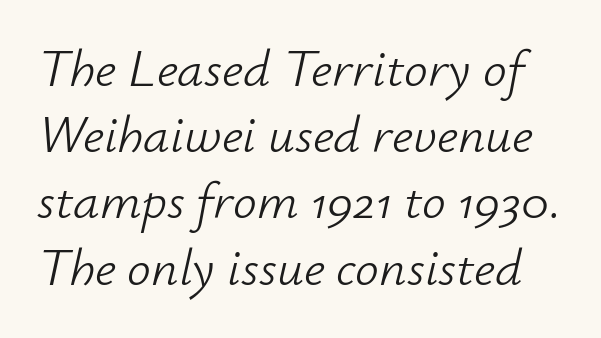
These lines were composed using italics. The block of text has a typical density, with ordinary space between rows. Only glyphs here, with clear space below each row. Looks like regular typesetting: each glyph gets only the width it needs. The gaps between neighbouring characters are ordinary and unremarkable. The weight tops out at a normal text grade.
